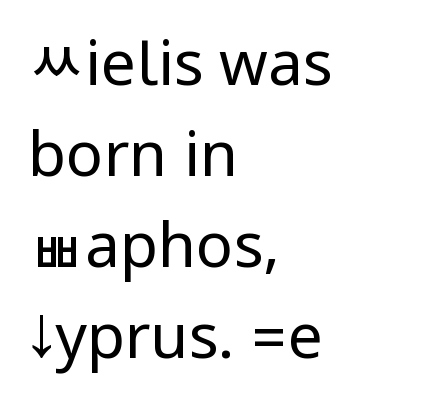
Q: Is the text bold? A: No.
Q: Is the text italic (slanted)? A: No, it is upright.
Q: Is the typeface a serif or a sans-serif typeface? A: Sans-serif.
Q: Is the text underlined? A: No.
Q: How is the paragraph aligned? A: Left-aligned.
Q: Is the spacing between letters normal or unusually wide? A: Normal.
Q: Is the spacing between lines tight, normal or loose? A: Normal.
Q: Width (condensed, normal, or wide)? A: Condensed.
Q: Stroke contrast? A: Low.
